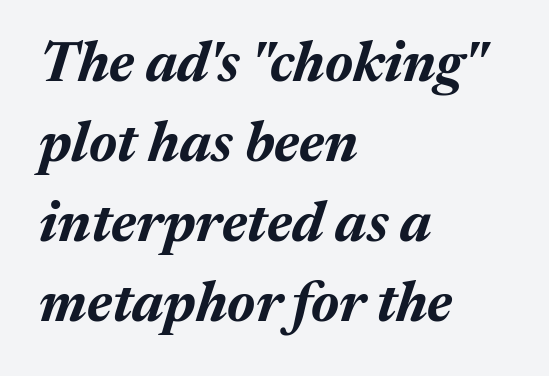
Quick note: underline off. The rendering keeps characters at their native spacing. Heavy-handed strokes throughout: this text is bold. The space between consecutive lines is moderate. The face used here has a pronounced slope to its letters.
